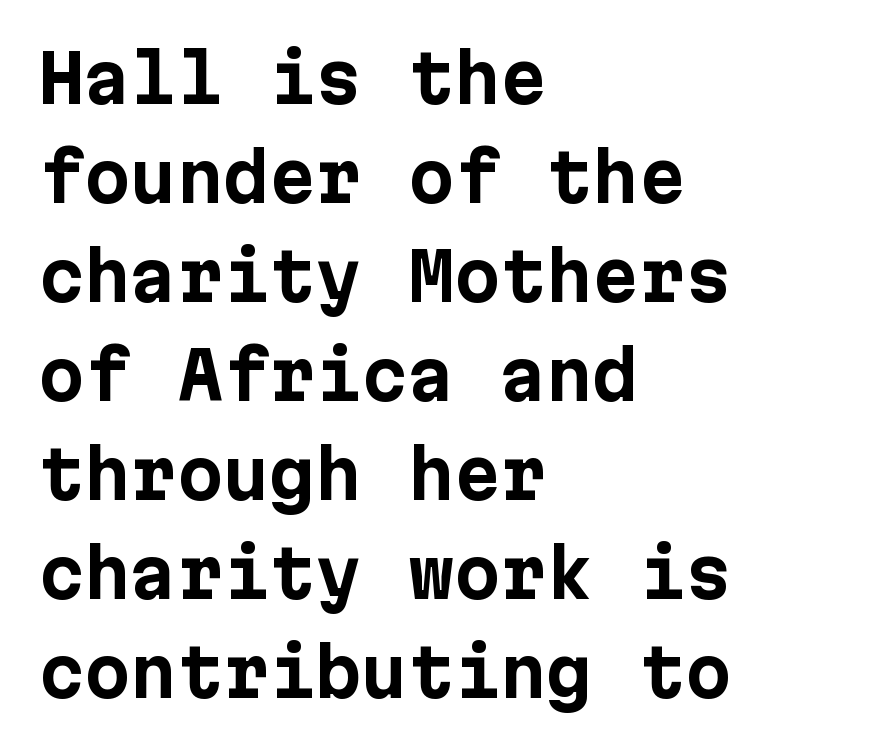
{"serif": "no", "italic": "no", "bold": "yes", "weight": "bold", "width": "normal", "stroke_contrast": "low", "x_height": "medium", "underline": "no", "align": "left", "line_spacing": "normal", "line_spacing_ratio": 1.5, "letter_spacing": "normal", "letter_spacing_em": 0.0, "glyph_px": 66}
